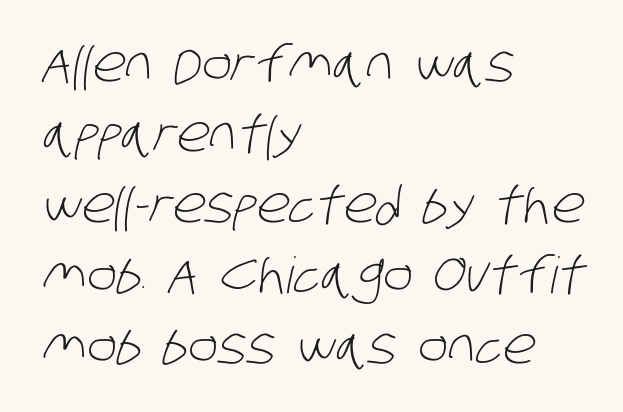
The image shows 50 px light, condensed sans-serif type; set left-aligned, normal line spacing (1.41x), normal letter spacing, not underlined; low stroke contrast and a large x-height.
